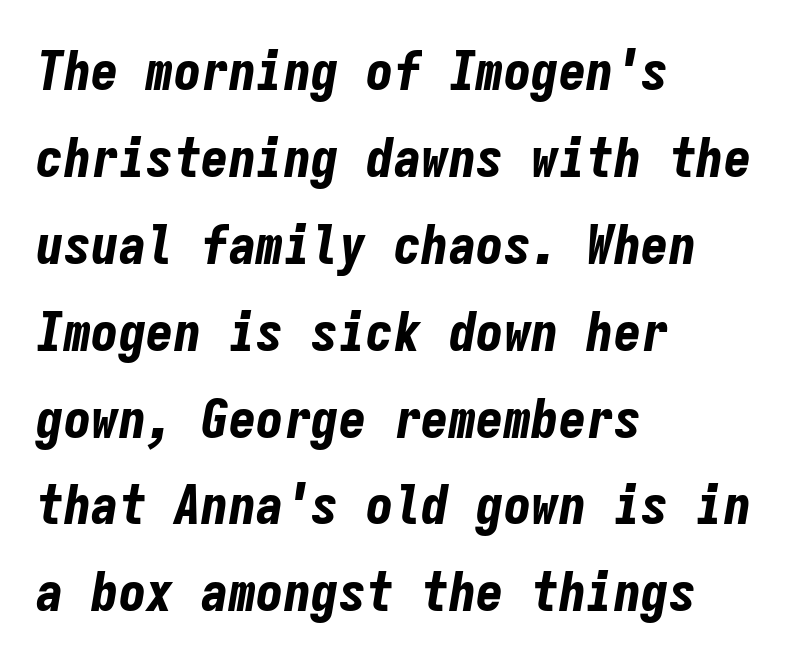
Q: Is the text bold? A: Yes.
Q: Is the text italic (slanted)? A: Yes, it leans right by about 9 degrees.
Q: Is the text underlined? A: No.
Q: How is the paragraph aligned? A: Left-aligned.
Q: Is the spacing between letters normal or unusually wide? A: Normal.
Q: Is the spacing between lines tight, normal or loose? A: Normal.
Q: Width (condensed, normal, or wide)? A: Condensed.
Q: Stroke contrast? A: Low.
Q: x-height? A: Medium.
Q: Monospaced? A: Yes.
